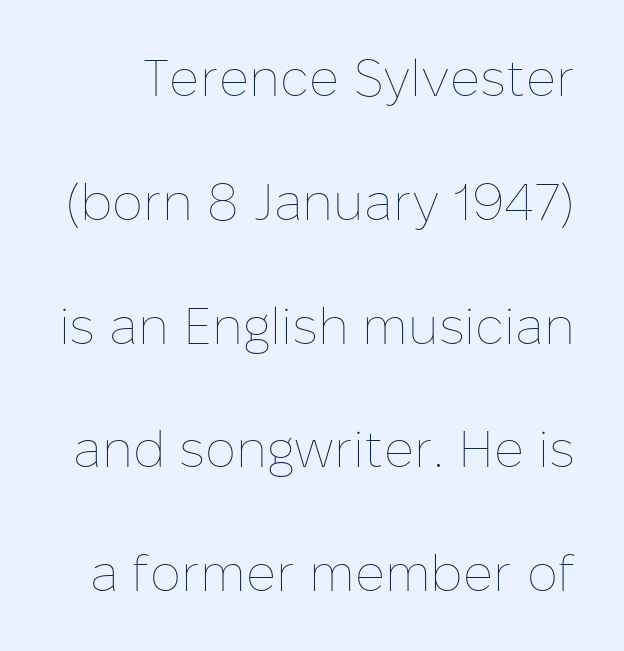
The space between consecutive lines is lavish. Is there any slant? The stems are plumb. Students, note that the glyphs here touch the page at normal intervals. A typesetter would call this proportional, since set widths differ per character. Letters rest on an invisible, unmarked baseline. Weight: not bold — regular or lighter.
